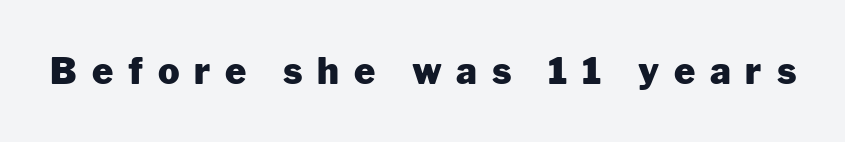
{"serif": "no", "italic": "no", "bold": "yes", "weight": "heavy", "width": "normal", "stroke_contrast": "low", "x_height": "medium", "monospaced": "no", "underline": "no", "letter_spacing": "wide", "letter_spacing_em": 0.41, "glyph_px": 36}
